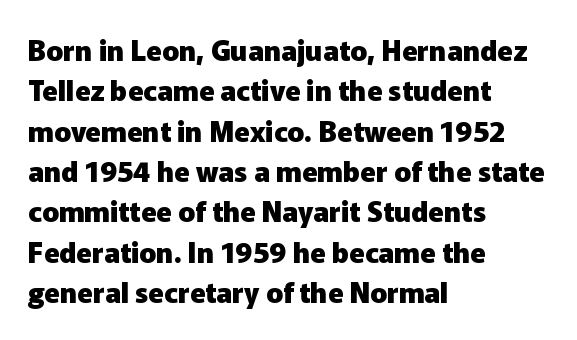
Q: Is the text bold? A: Yes.
Q: Is the text italic (slanted)? A: No, it is upright.
Q: Is the typeface a serif or a sans-serif typeface? A: Sans-serif.
Q: Is the text underlined? A: No.
Q: How is the paragraph aligned? A: Left-aligned.
Q: Is the spacing between letters normal or unusually wide? A: Normal.
Q: Is the spacing between lines tight, normal or loose? A: Normal.
Q: Width (condensed, normal, or wide)? A: Normal.
Q: Stroke contrast? A: Low.
Q: x-height? A: Medium.
Q: Monospaced? A: No.
